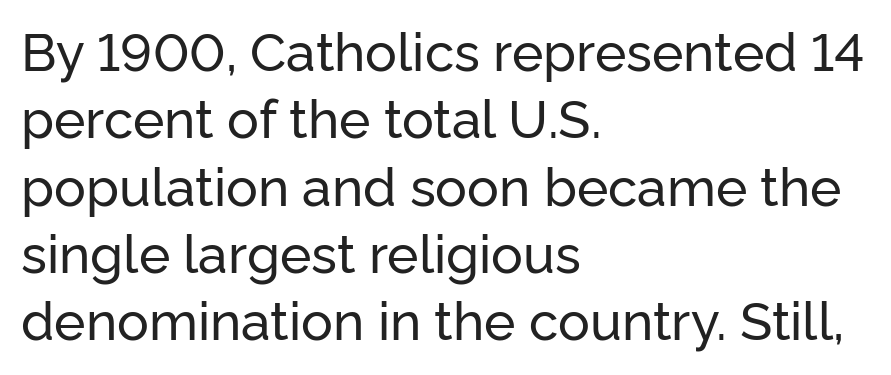
Q: Is the text italic (slanted)? A: No, it is upright.
Q: Is the typeface a serif or a sans-serif typeface? A: Sans-serif.
Q: Is the text underlined? A: No.
Q: How is the paragraph aligned? A: Left-aligned.
Q: Is the spacing between letters normal or unusually wide? A: Normal.
Q: Is the spacing between lines tight, normal or loose? A: Normal.
Q: Width (condensed, normal, or wide)? A: Normal.
Q: Stroke contrast? A: Low.
Q: x-height? A: Medium.
Q: Monospaced? A: No.
